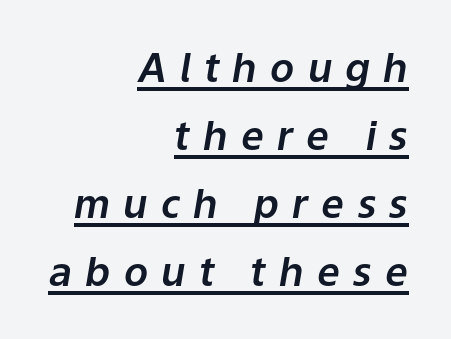
Q: Is the text italic (slanted)? A: Yes, it leans right by about 9 degrees.
Q: Is the text underlined? A: Yes.
Q: How is the paragraph aligned? A: Right-aligned.
Q: Is the spacing between letters normal or unusually wide? A: Unusually wide.
Q: Is the spacing between lines tight, normal or loose? A: Normal.
Q: Width (condensed, normal, or wide)? A: Normal.
Q: Stroke contrast? A: Low.
Q: x-height? A: Medium.
Q: Monospaced? A: No.
